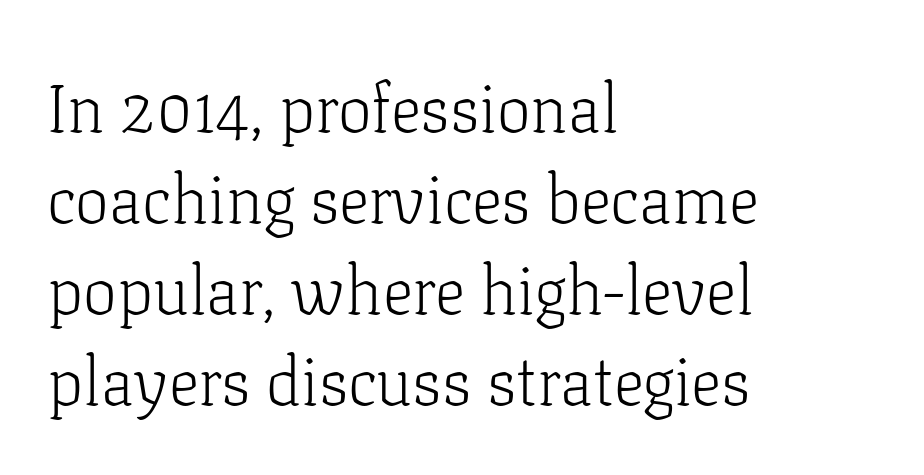
The image shows 68 px light serif type, upright; set left-aligned, normal line spacing (1.34x), normal letter spacing, not underlined; low stroke contrast and a medium x-height.
